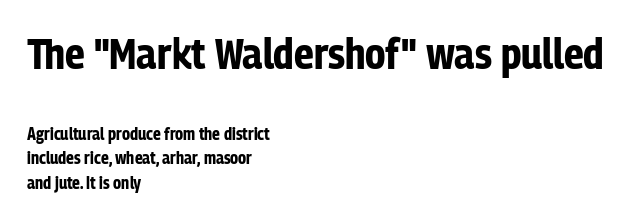
Q: Is the text bold? A: Yes.
Q: Is the text italic (slanted)? A: No, it is upright.
Q: Is the typeface a serif or a sans-serif typeface? A: Sans-serif.
Q: Is the text underlined? A: No.
Q: How is the paragraph aligned? A: Left-aligned.
Q: Is the spacing between letters normal or unusually wide? A: Normal.
Q: Is the spacing between lines tight, normal or loose? A: Normal.
Q: Which block of text is set in a larger size, the first (top) or the second (bottom)? A: The first (top) one.
Q: Width (condensed, normal, or wide)? A: Condensed.
Q: Stroke contrast? A: Low.
Q: x-height? A: Medium.
Q: Monospaced? A: No.
